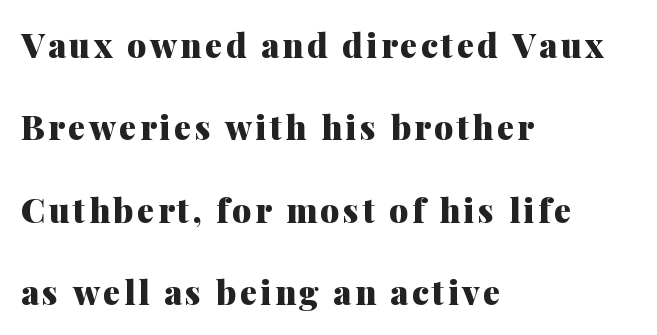
The image shows 34 px heavy serif type, upright; set left-aligned, loose line spacing (2.42x), not underlined; medium stroke contrast and a medium x-height.
